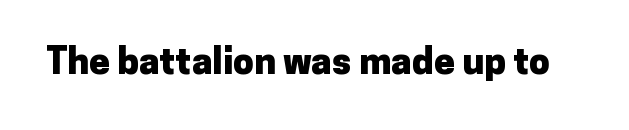
Character widths vary here, with narrow letters taking less room than wide ones. To sum up the face: it is a sans, with no serifs. A clean baseline with only descenders dipping below it. Its strokes are broad and dark, the hallmark of bold type. Caption: standard tracking, unaltered.
